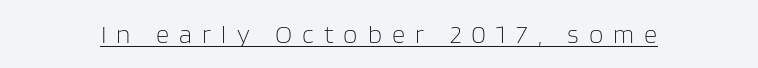
The image shows 26 px text type, upright; set unusually wide letter spacing (+0.39 em), underlined.
